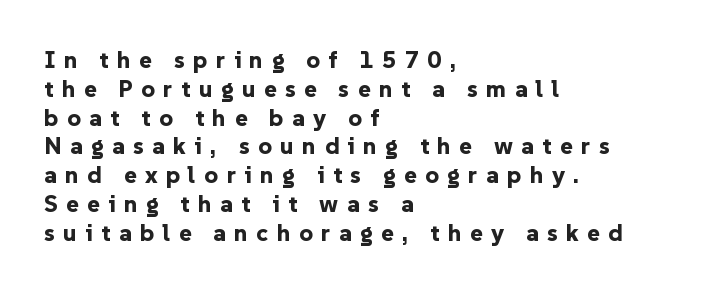
Q: Is the text bold? A: Yes.
Q: Is the text italic (slanted)? A: No, it is upright.
Q: Is the text underlined? A: No.
Q: How is the paragraph aligned? A: Left-aligned.
Q: Is the spacing between letters normal or unusually wide? A: Unusually wide.
